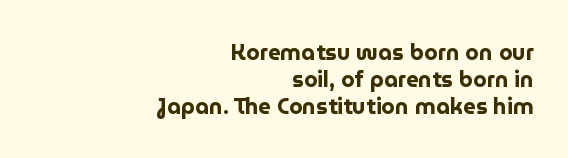
The image shows 22 px bold type, upright; set right-aligned, line spacing 1.22x, normal letter spacing, not underlined.
